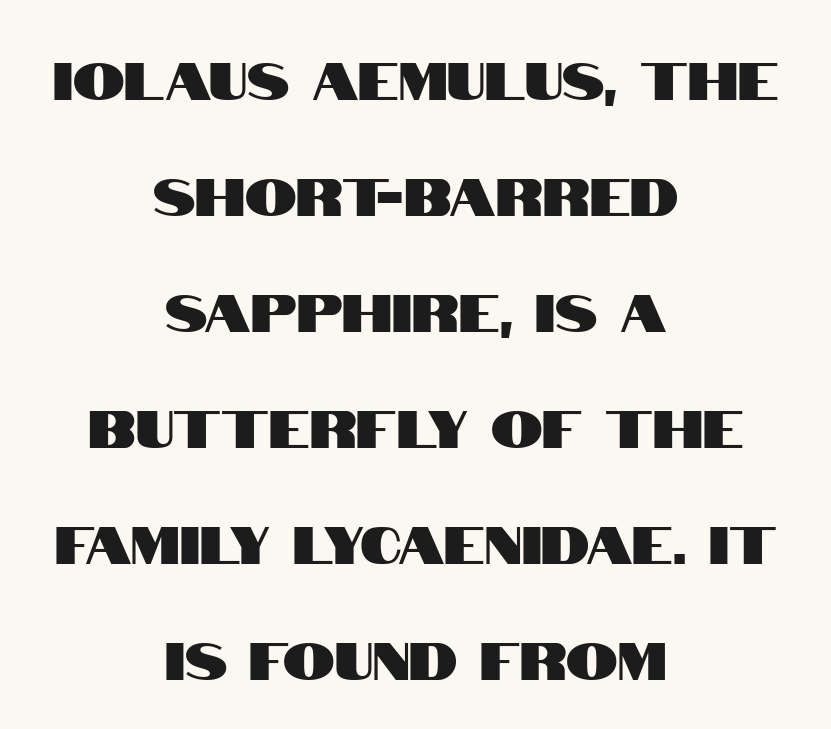
The image shows 52 px condensed sans-serif type, upright; set centered, loose line spacing (2.23x), normal letter spacing, not underlined; high stroke contrast and a large x-height.
